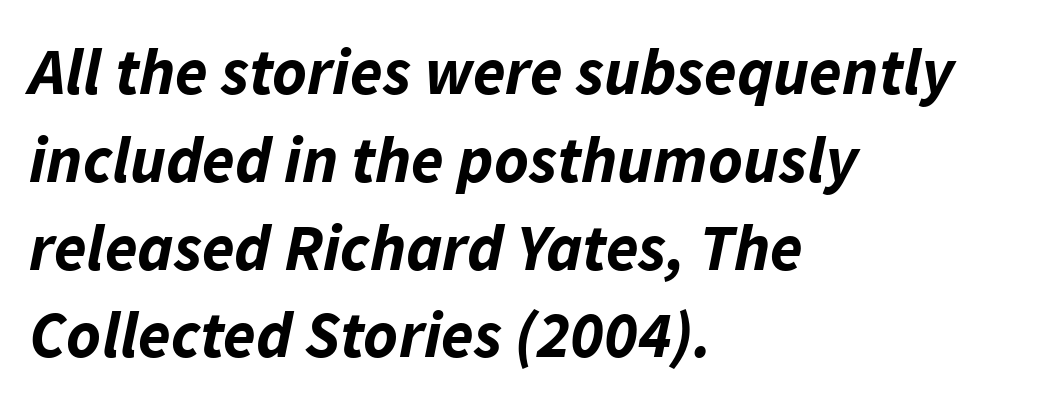
{"italic": "yes", "lean": "right", "slant_degrees": 11, "bold": "yes", "weight": "bold", "width": "normal", "stroke_contrast": "low", "x_height": "medium", "monospaced": "no", "underline": "no", "align": "left", "line_spacing": "normal", "line_spacing_ratio": 1.33, "letter_spacing": "normal", "letter_spacing_em": 0.0, "glyph_px": 66}
